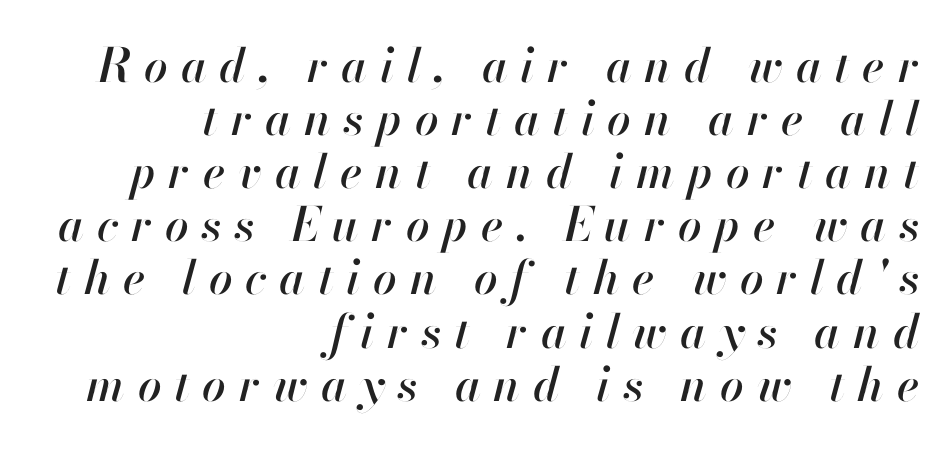
The image shows 47 px text type, italic (leaning right); set right-aligned, tight line spacing (1.13x), unusually wide letter spacing (+0.27 em), not underlined; high stroke contrast and a small x-height.
